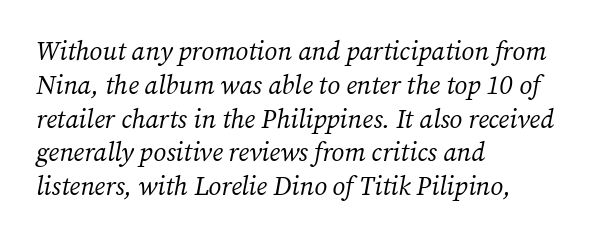
Which margin do the lines hug? The left one — the right edge is uneven. The typesetting does not lean heavy: it is not bold. Unmarked baselines from the first word to the last. The gaps between neighbouring characters are ordinary and unremarkable. Regarding leading, the lines here are spaced in the standard way.
